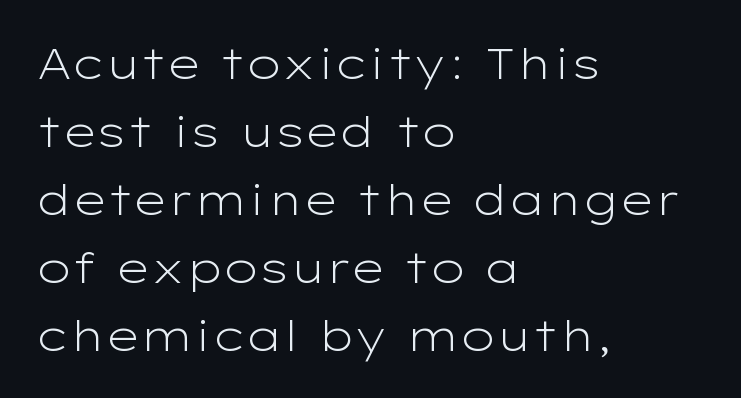
{"serif": "no", "italic": "no", "bold": "no", "weight": "light", "width": "wide", "stroke_contrast": "low", "x_height": "medium", "monospaced": "no", "underline": "no", "align": "left", "line_spacing": "normal", "line_spacing_ratio": 1.58, "letter_spacing": "normal", "letter_spacing_em": 0.0, "glyph_px": 43}
